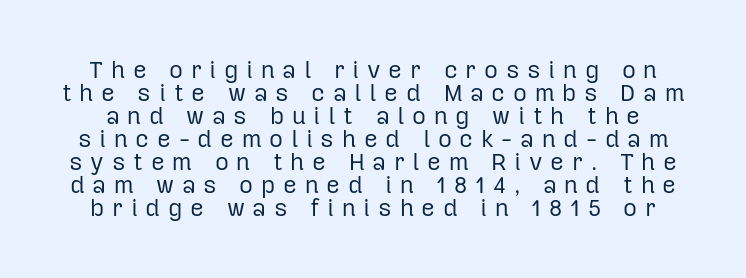
{"italic": "no", "bold": "no", "underline": "no", "line_spacing": "tight", "line_spacing_ratio": 0.96, "letter_spacing": "wide", "letter_spacing_em": 0.32, "glyph_px": 24}
